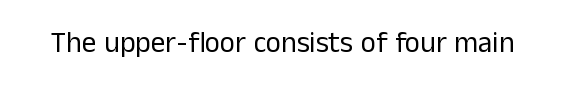
Does the lettering tilt? It doesn't — this is upright. Here the designer chose a conventional face with non-uniform glyph widths. Unmarked baselines from the first word to the last. Look at the tracking — it's just the regular setting, nothing added.
